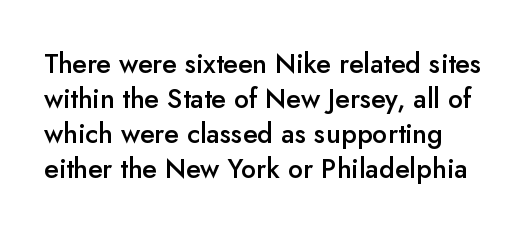
The image shows 27 px text type, upright; set normal line spacing (1.3x), normal letter spacing, not underlined.
